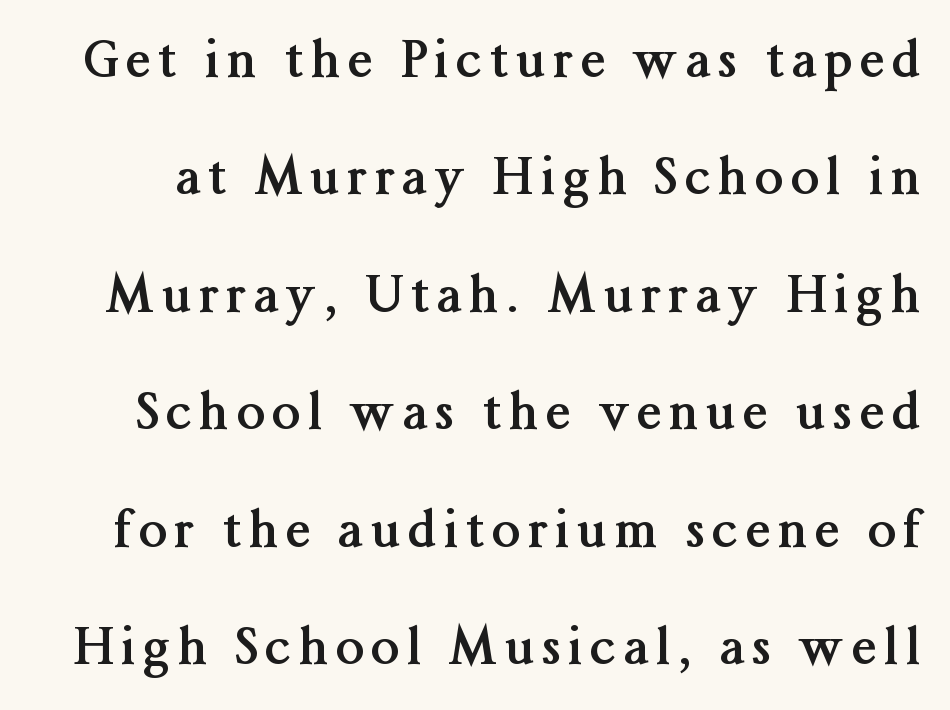
The image shows 50 px semibold serif type, upright; set loose line spacing (2.35x), not underlined; medium stroke contrast and a medium x-height.
